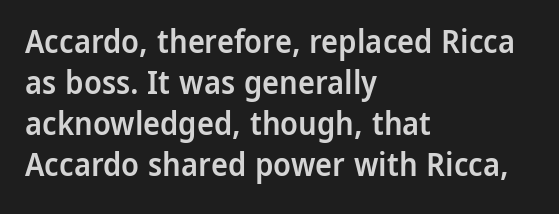
Q: Is the text bold? A: Semi-bold.
Q: Is the text italic (slanted)? A: No, it is upright.
Q: Is the typeface a serif or a sans-serif typeface? A: Sans-serif.
Q: Is the text underlined? A: No.
Q: How is the paragraph aligned? A: Left-aligned.
Q: Is the spacing between letters normal or unusually wide? A: Normal.
Q: Is the spacing between lines tight, normal or loose? A: Normal.
Q: Width (condensed, normal, or wide)? A: Normal.
Q: Stroke contrast? A: Low.
Q: x-height? A: Medium.
Q: Monospaced? A: No.
